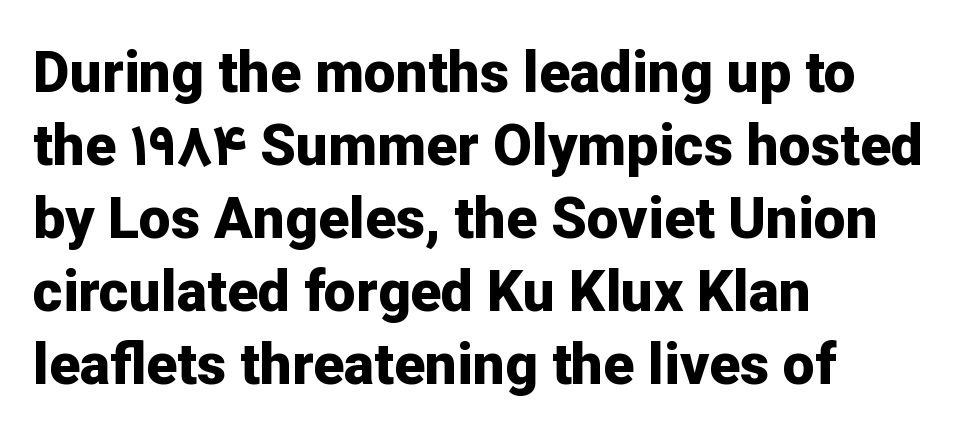
Does extra space separate the letters? No, they use regular spacing. How heavy is the stroke? Heavy — this is a bold. Notice how descenders clear the ascenders below comfortably — that's standard leading. Nope, not italic — everything's standing straight. Unmarked baselines from the first word to the last. Each letter keeps its own natural width here, so spacing adapts to shape.
